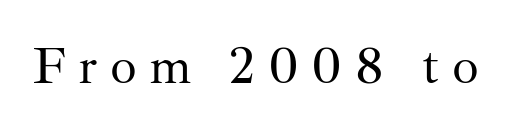
{"serif": "yes", "italic": "no", "bold": "no", "weight": "regular", "width": "normal", "stroke_contrast": "medium", "x_height": "small", "monospaced": "no", "underline": "no", "letter_spacing": "wide", "letter_spacing_em": 0.23, "glyph_px": 53}
